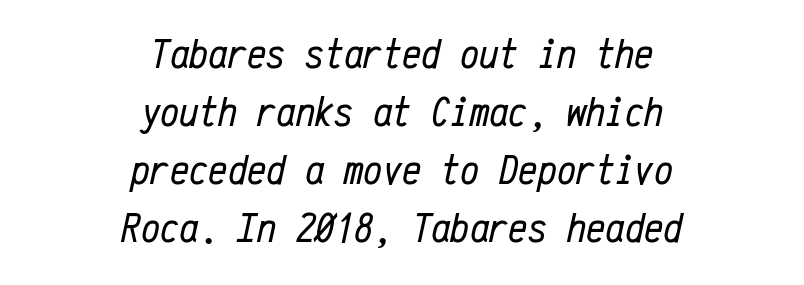
{"italic": "yes", "lean": "right", "slant_degrees": 12, "bold": "no", "weight": "regular", "width": "condensed", "stroke_contrast": "low", "x_height": "medium", "monospaced": "yes", "underline": "no", "align": "center", "line_spacing": "normal", "line_spacing_ratio": 1.35, "letter_spacing": "normal", "letter_spacing_em": 0.0, "glyph_px": 43}
